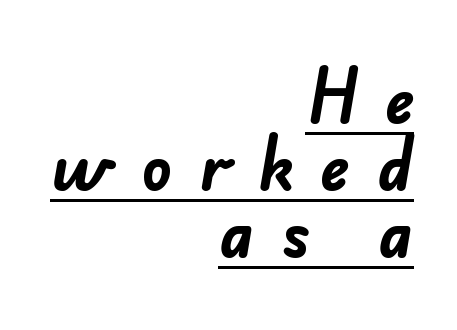
The image shows 62 px bold sans-serif type; set right-aligned, tight line spacing (1.08x), unusually wide letter spacing (+0.45 em), underlined; low stroke contrast and a small x-height.
